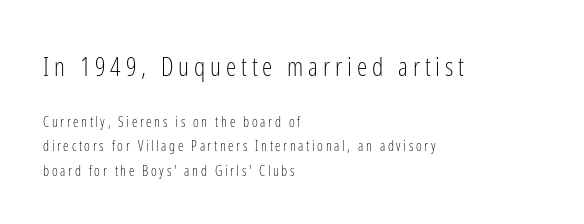
Stroke mass is kept to a normal reading level or below. Type without underlining. Each line starts at the same left margin while the right side varies. You can tell it's not italic because the verticals are truly vertical. Which chunk is bigger? The first one — the top block dwarfs the bottom.
